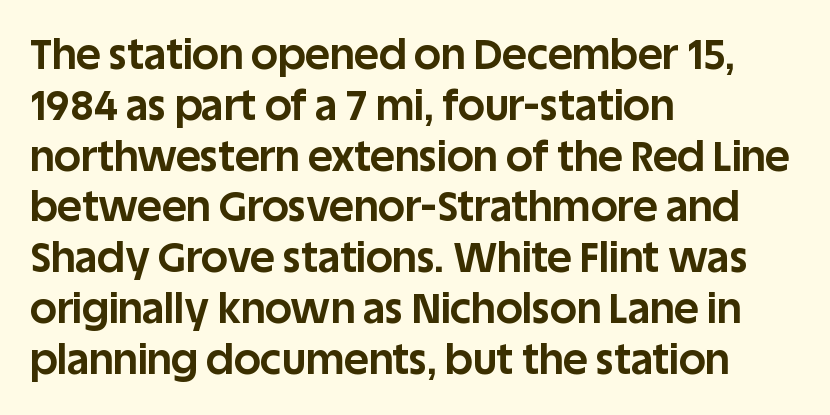
{"serif": "no", "italic": "no", "bold": "yes", "weight": "bold", "width": "normal", "stroke_contrast": "low", "x_height": "large", "monospaced": "no", "underline": "no", "align": "left", "line_spacing_ratio": 1.21, "letter_spacing": "normal", "letter_spacing_em": 0.0, "glyph_px": 42}
